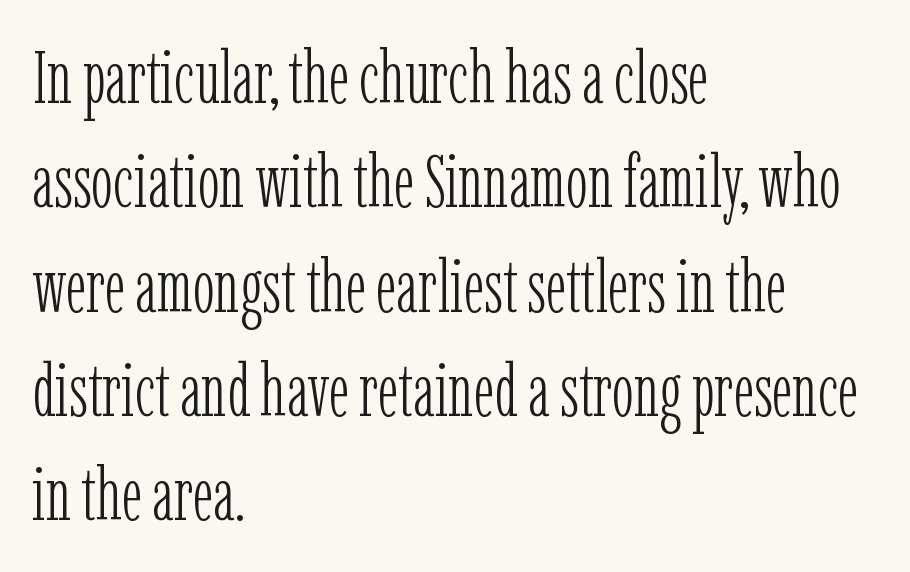
Spacing verdict: proportional, widths tailored to each character. All the whitespace from short lines collects on the right. Students, note that the glyphs here touch the page at normal intervals. One glance says typical: line gaps are just what's usual. Unbolded letterforms with no extra heft.
